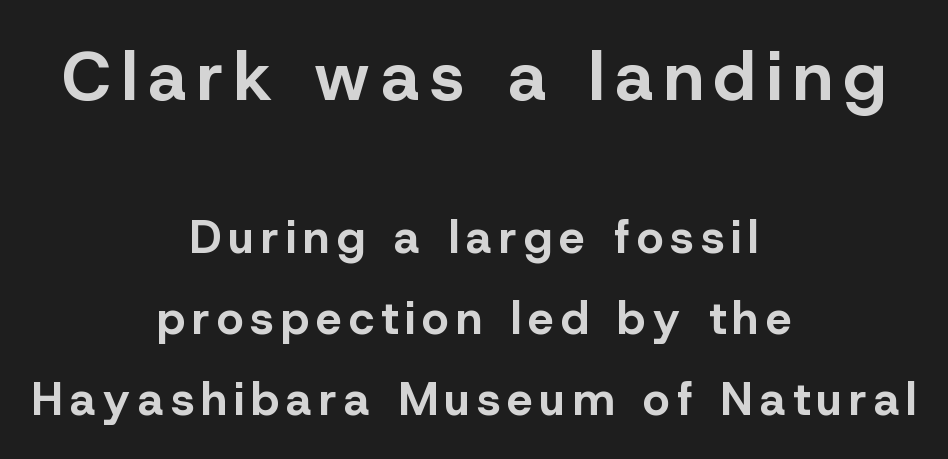
The image shows 69 px bold sans-serif type, upright; set centered, line spacing 1.76x, not underlined; the first (top) block is 1.5x larger; low stroke contrast and a medium x-height.
